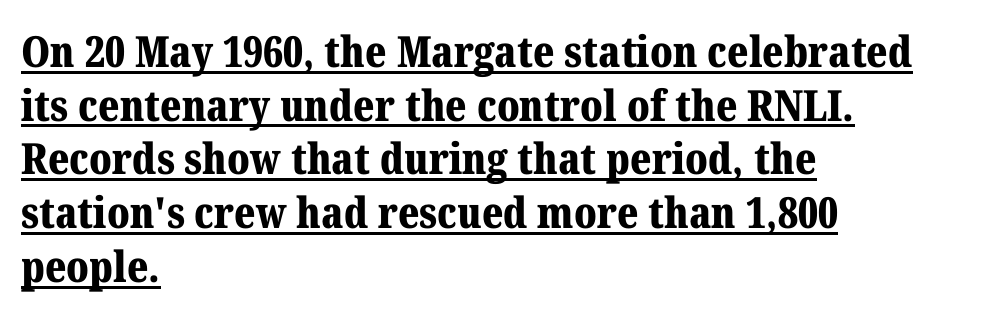
Q: Is the text bold? A: Yes.
Q: Is the text italic (slanted)? A: No, it is upright.
Q: Is the typeface a serif or a sans-serif typeface? A: Serif.
Q: Is the text underlined? A: Yes.
Q: How is the paragraph aligned? A: Left-aligned.
Q: Is the spacing between letters normal or unusually wide? A: Normal.
Q: Is the spacing between lines tight, normal or loose? A: Normal.
Q: Width (condensed, normal, or wide)? A: Normal.
Q: Stroke contrast? A: Medium.
Q: x-height? A: Medium.
Q: Monospaced? A: No.
